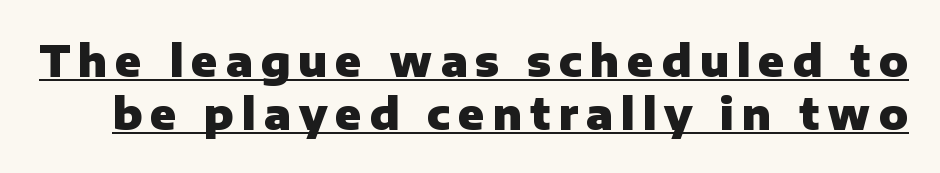
Q: Is the text bold? A: Yes.
Q: Is the text italic (slanted)? A: No, it is upright.
Q: Is the typeface a serif or a sans-serif typeface? A: Sans-serif.
Q: Is the text underlined? A: Yes.
Q: Width (condensed, normal, or wide)? A: Normal.
Q: Stroke contrast? A: Low.
Q: x-height? A: Medium.
Q: Monospaced? A: No.
